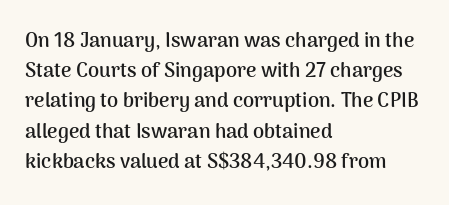
Where is the straight margin? On the left. Between one letter and the next there's only the usual sliver of space. Is there any slant? The stems are plumb. Every letter is thick-stroked: bold, no question.
